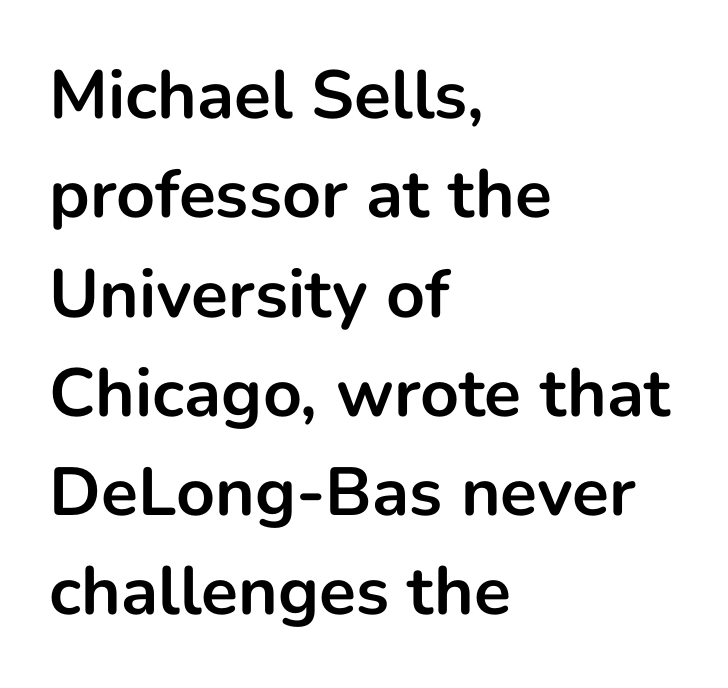
Summary of weight: heavy, a full bold. Reading down the block, your eye returns to a fixed left position each line. Is there any slant? The stems are plumb. Just letters on the line, the space beneath them empty. Default kerning and tracking; the words read as compact shapes. The face used here is proportionally spaced, like ordinary book or web type.
